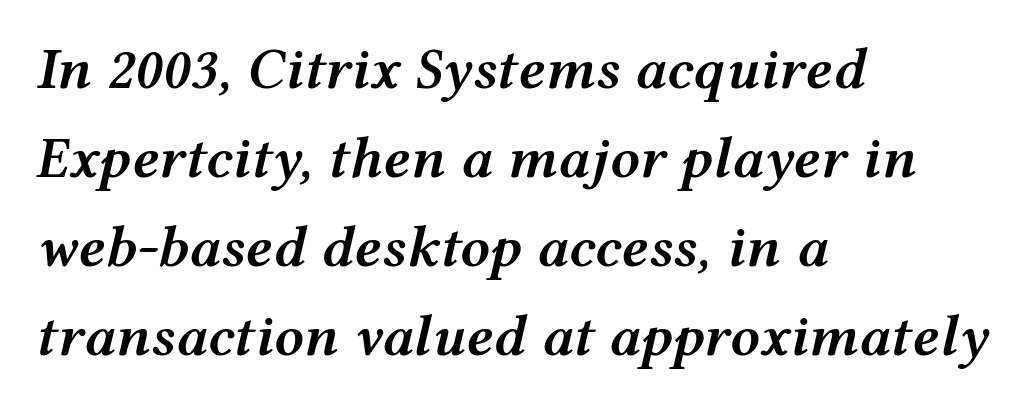
{"italic": "yes", "lean": "right", "slant_degrees": 12, "bold": "semi", "weight": "semibold", "width": "wide", "stroke_contrast": "medium", "x_height": "medium", "monospaced": "no", "underline": "no", "align": "left", "line_spacing": "normal", "line_spacing_ratio": 1.51, "letter_spacing": "normal", "letter_spacing_em": 0.0, "glyph_px": 59}
